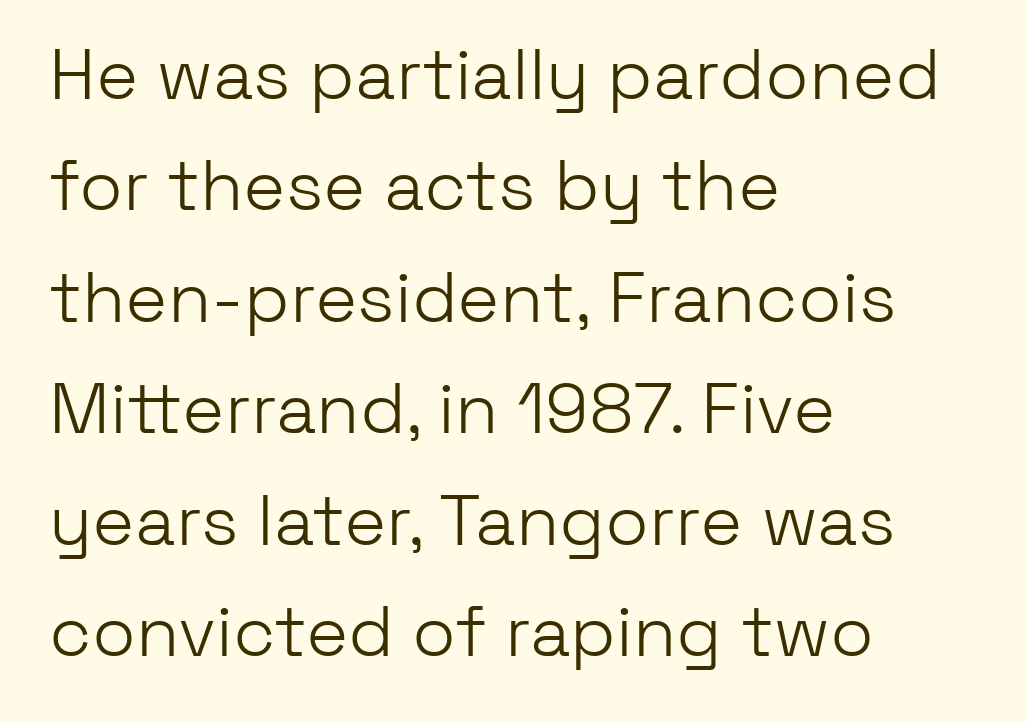
{"serif": "no", "italic": "no", "bold": "no", "weight": "light", "width": "normal", "stroke_contrast": "low", "x_height": "medium", "monospaced": "no", "underline": "no", "align": "left", "line_spacing": "normal", "line_spacing_ratio": 1.57, "letter_spacing": "normal", "letter_spacing_em": 0.0, "glyph_px": 71}
